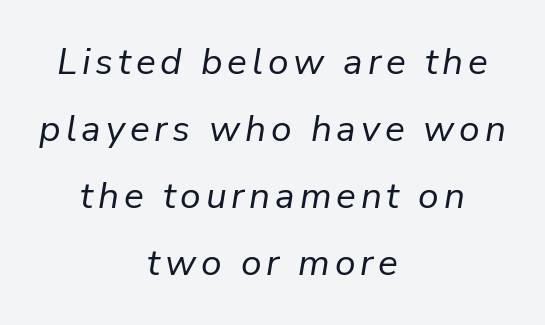
The image shows 37 px regular-weight type, italic (leaning right); set centered, line spacing 1.81x, not underlined; low stroke contrast and a medium x-height.
